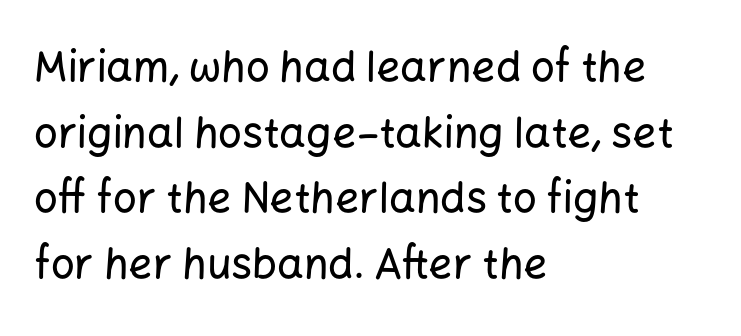
The image shows 42 px sans-serif type, upright; set left-aligned, normal line spacing (1.56x), normal letter spacing, not underlined; low stroke contrast and a medium x-height.
